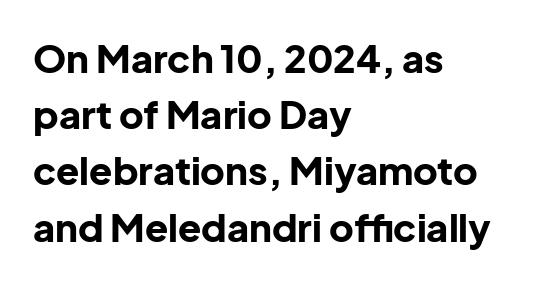
The image shows 38 px bold sans-serif type, upright; set left-aligned, normal line spacing (1.48x), normal letter spacing, not underlined; low stroke contrast and a medium x-height.
